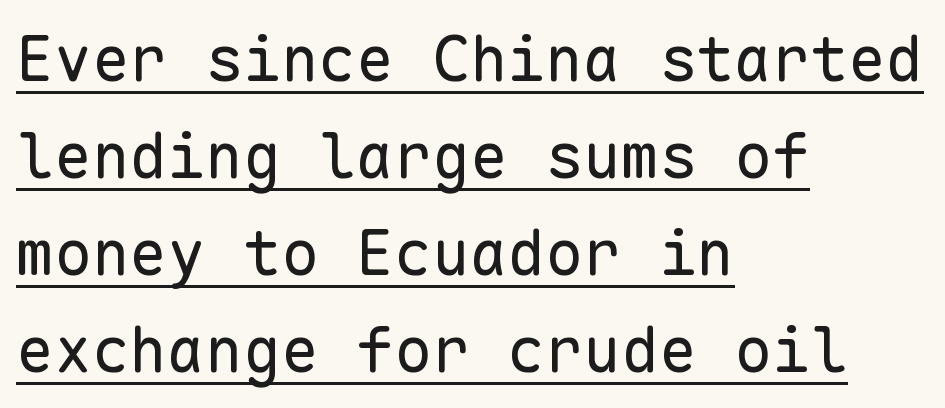
{"serif": "no", "italic": "no", "bold": "no", "weight": "regular", "width": "normal", "stroke_contrast": "low", "x_height": "medium", "monospaced": "yes", "underline": "yes", "align": "left", "line_spacing": "normal", "line_spacing_ratio": 1.54, "letter_spacing": "normal", "letter_spacing_em": 0.0, "glyph_px": 63}
